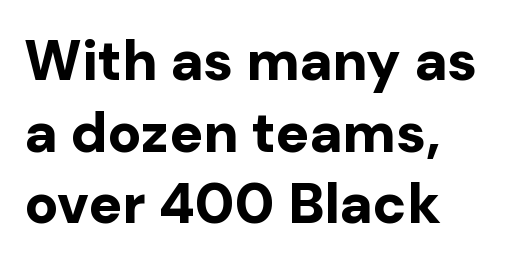
Q: Is the text bold? A: Yes.
Q: Is the text italic (slanted)? A: No, it is upright.
Q: Is the typeface a serif or a sans-serif typeface? A: Sans-serif.
Q: Is the text underlined? A: No.
Q: How is the paragraph aligned? A: Left-aligned.
Q: Is the spacing between letters normal or unusually wide? A: Normal.
Q: Is the spacing between lines tight, normal or loose? A: Normal.
Q: Width (condensed, normal, or wide)? A: Normal.
Q: Stroke contrast? A: Low.
Q: x-height? A: Medium.
Q: Monospaced? A: No.
